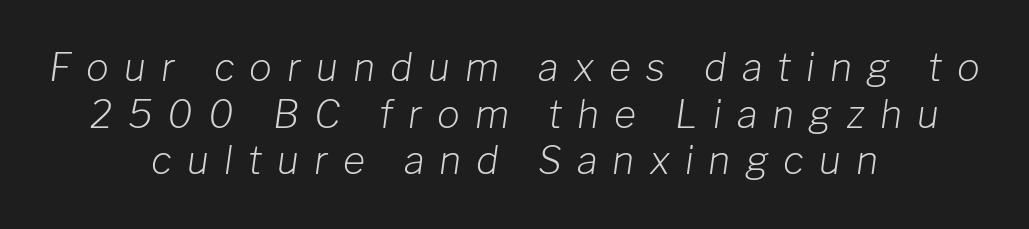
No extra ink here — the face is not bold. The letterforms stand isolated, each surrounded by extra space. Letters rest on an invisible, unmarked baseline. Note the varied advance widths — an 'i' is clearly narrower than an 'm'. A student would call this center alignment; a typographer would say set centered.
